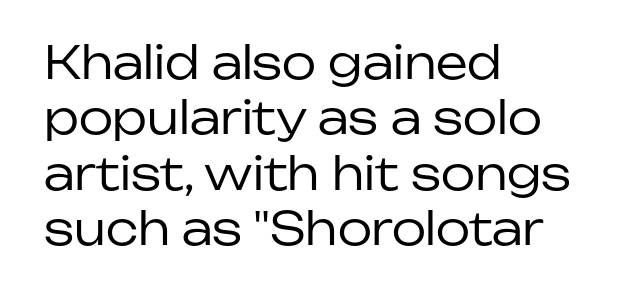
Q: Is the text bold? A: No.
Q: Is the text italic (slanted)? A: No, it is upright.
Q: Is the typeface a serif or a sans-serif typeface? A: Sans-serif.
Q: Is the text underlined? A: No.
Q: How is the paragraph aligned? A: Left-aligned.
Q: Is the spacing between letters normal or unusually wide? A: Normal.
Q: Width (condensed, normal, or wide)? A: Normal.
Q: Stroke contrast? A: Low.
Q: x-height? A: Medium.
Q: Monospaced? A: No.
